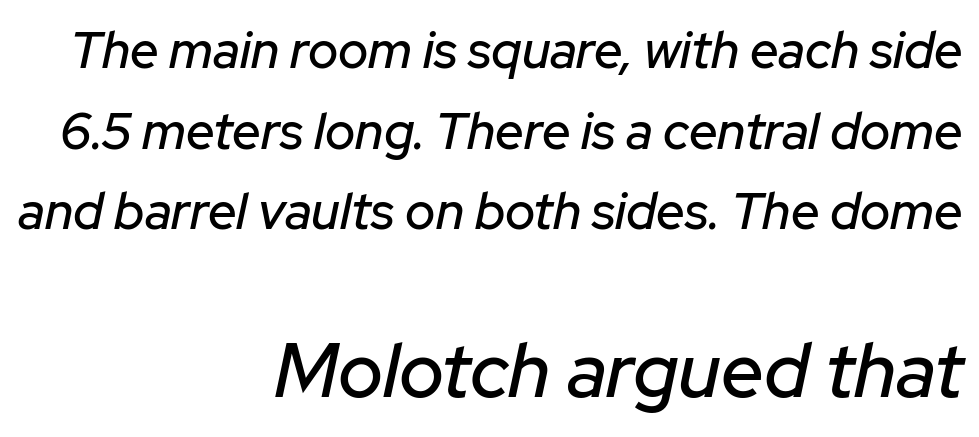
Q: Is the text italic (slanted)? A: Yes, it leans right by about 12 degrees.
Q: Is the text underlined? A: No.
Q: How is the paragraph aligned? A: Right-aligned.
Q: Is the spacing between letters normal or unusually wide? A: Normal.
Q: Is the spacing between lines tight, normal or loose? A: Normal.
Q: Which block of text is set in a larger size, the first (top) or the second (bottom)? A: The second (bottom) one.
Q: Width (condensed, normal, or wide)? A: Normal.
Q: Stroke contrast? A: Low.
Q: x-height? A: Medium.
Q: Monospaced? A: No.
